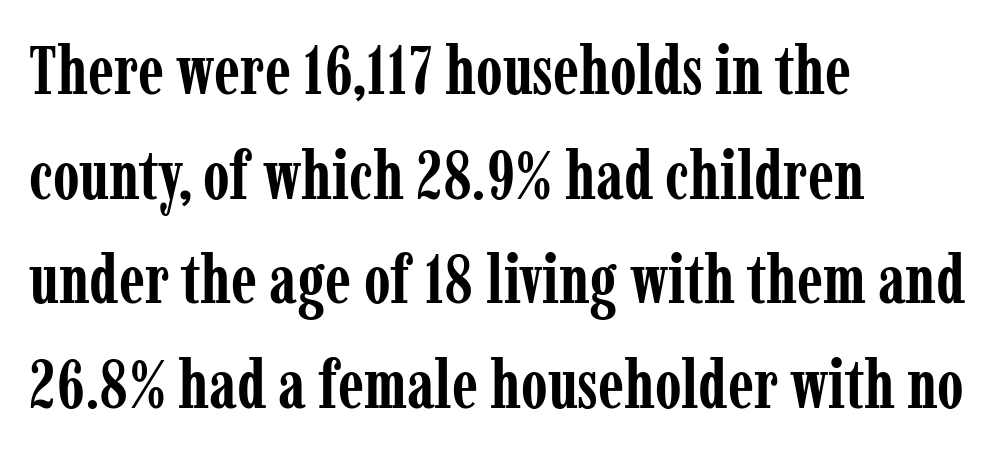
The image shows 68 px semibold, condensed serif type, upright; set left-aligned, normal line spacing (1.54x), normal letter spacing, not underlined; low stroke contrast and a medium x-height.
